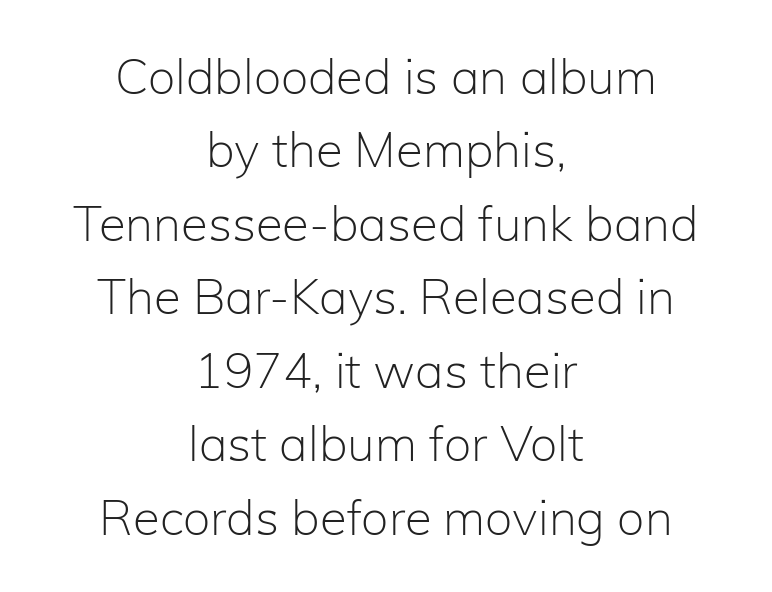
Character widths vary here, with narrow letters taking less room than wide ones. The strip under each line holds only bare page. Words appear dense and cohesive because spacing is normal. Honestly, the row spacing looks completely unremarkable.
